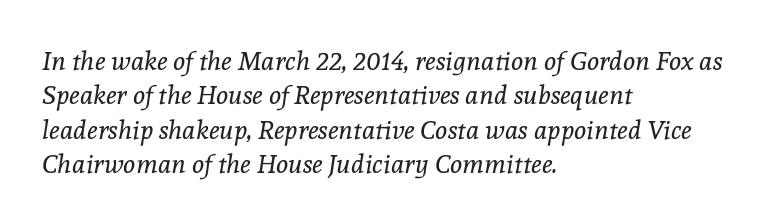
The image shows 26 px text type, italic (leaning right); set left-aligned, normal line spacing (1.32x), normal letter spacing, not underlined.
